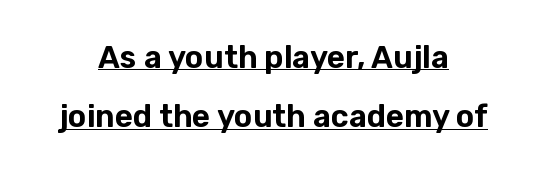
Baseline-to-baseline distance is far greater than the letter height. Is there an underline? Yes — a line sits under the letters. Do the characters align in a grid? No, the font is proportional. The rendering shows plain stroke endings on the letterforms — a sans-serif design. The passage is arranged like a title page — every line centered. The specimen reads as upright at a glance.
